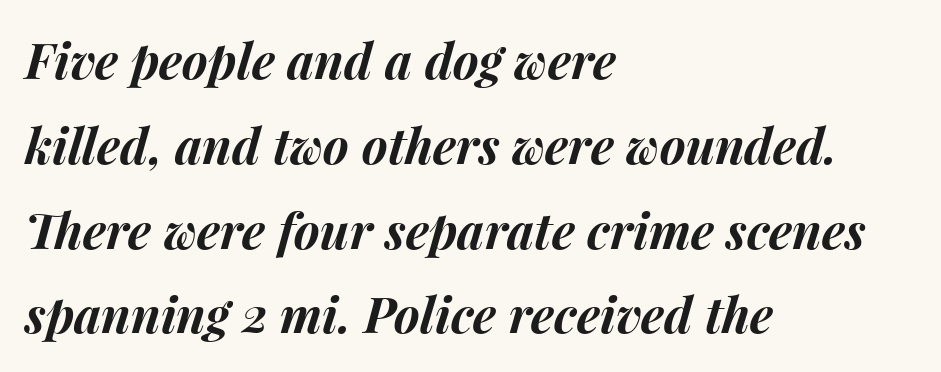
The image shows 49 px bold type, italic (leaning right); set left-aligned, line spacing 1.73x, normal letter spacing, not underlined; medium stroke contrast and a medium x-height.
